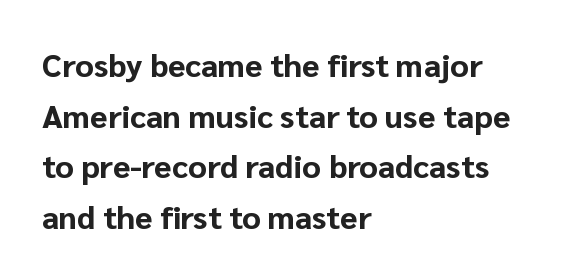
The image shows 32 px bold sans-serif type, upright; set left-aligned, normal line spacing (1.58x), normal letter spacing, not underlined; low stroke contrast and a medium x-height.
